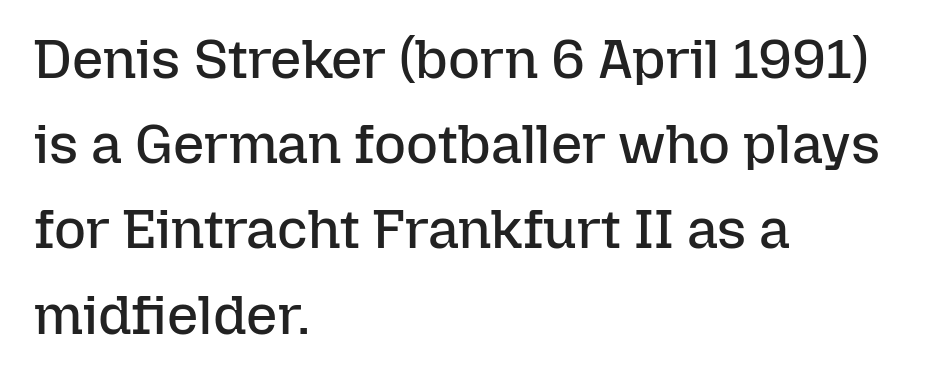
Bold? No — there's no thickening of the strokes. Vertical spacing — default. The typography opts for an upright posture over an oblique one. Compared with a centered layout, this one pins lines to the left instead. There is no visible air inserted between adjacent glyphs. Think of a printed novel: that variable character pitch is what you see here.
